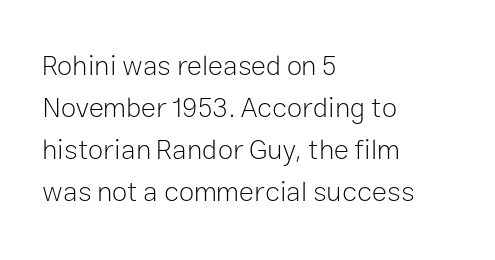
The image shows 28 px light sans-serif type, upright; set left-aligned, normal line spacing (1.5x), normal letter spacing, not underlined; low stroke contrast and a medium x-height.
